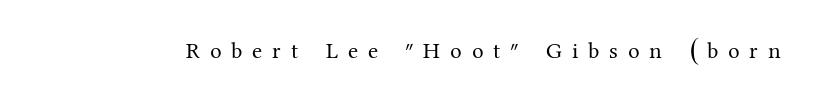
Q: Is the text bold? A: No.
Q: Is the text italic (slanted)? A: No, it is upright.
Q: Is the text underlined? A: No.
Q: Is the spacing between letters normal or unusually wide? A: Unusually wide.
